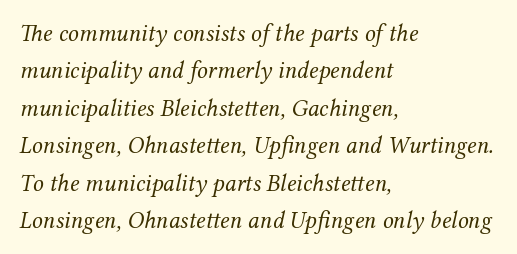
Q: Is the text bold? A: No.
Q: Is the text italic (slanted)? A: Yes, it leans right by about 12 degrees.
Q: Is the text underlined? A: No.
Q: How is the paragraph aligned? A: Left-aligned.
Q: Is the spacing between letters normal or unusually wide? A: Normal.
Q: Is the spacing between lines tight, normal or loose? A: Normal.
